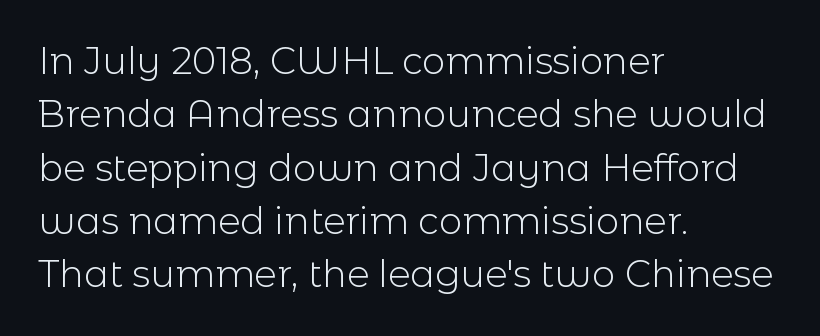
Q: Is the text bold? A: No.
Q: Is the text italic (slanted)? A: No, it is upright.
Q: Is the typeface a serif or a sans-serif typeface? A: Sans-serif.
Q: Is the text underlined? A: No.
Q: How is the paragraph aligned? A: Left-aligned.
Q: Is the spacing between letters normal or unusually wide? A: Normal.
Q: Is the spacing between lines tight, normal or loose? A: Normal.
Q: Width (condensed, normal, or wide)? A: Normal.
Q: x-height? A: Medium.
Q: Monospaced? A: No.
